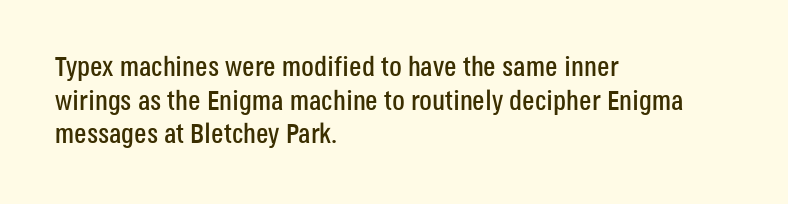
The image shows 28 px condensed sans-serif type, upright; set left-aligned, line spacing 1.2x, normal letter spacing, not underlined; low stroke contrast and a large x-height.
